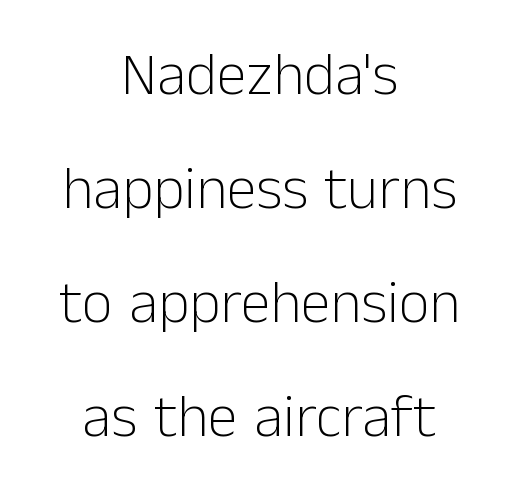
Proportional: the letters do not fall into vertical columns. The type family on display is of the sans-serif kind. These glyphs show unthickened strokes, regular width or finer. Horizontal bands of white between lines are thick stripes.
